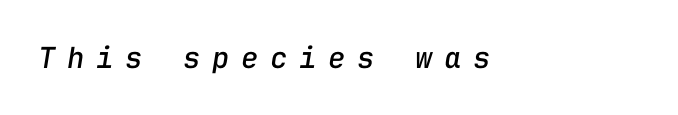
Q: Is the text italic (slanted)? A: Yes, it leans right by about 9 degrees.
Q: Is the text underlined? A: No.
Q: Is the spacing between letters normal or unusually wide? A: Unusually wide.
Q: Width (condensed, normal, or wide)? A: Normal.
Q: Stroke contrast? A: Low.
Q: x-height? A: Medium.
Q: Monospaced? A: Yes.
